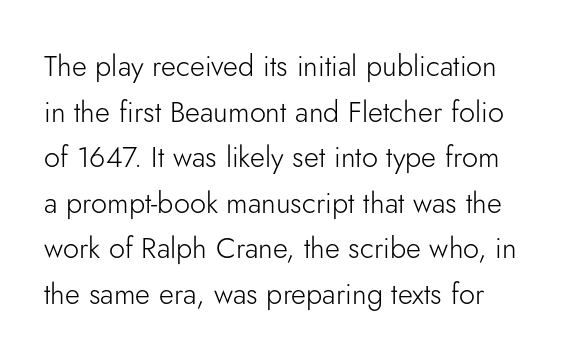
Q: Is the text bold? A: No.
Q: Is the text italic (slanted)? A: No, it is upright.
Q: Is the typeface a serif or a sans-serif typeface? A: Sans-serif.
Q: Is the text underlined? A: No.
Q: Is the spacing between letters normal or unusually wide? A: Normal.
Q: Is the spacing between lines tight, normal or loose? A: Normal.
Q: Width (condensed, normal, or wide)? A: Normal.
Q: Stroke contrast? A: Low.
Q: x-height? A: Small.
Q: Monospaced? A: No.
